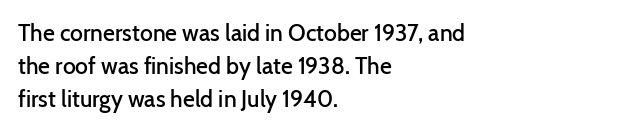
Q: Is the text bold? A: Semi-bold.
Q: Is the text italic (slanted)? A: No, it is upright.
Q: Is the text underlined? A: No.
Q: How is the paragraph aligned? A: Left-aligned.
Q: Is the spacing between letters normal or unusually wide? A: Normal.
Q: Is the spacing between lines tight, normal or loose? A: Normal.
